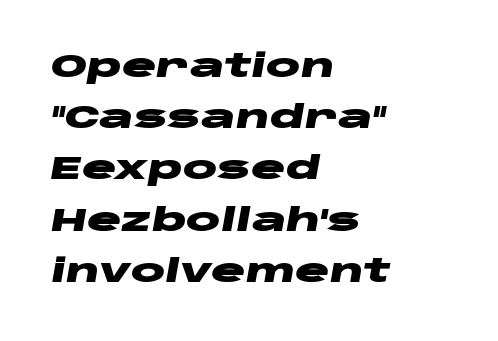
Q: Is the text bold? A: Yes.
Q: Is the text italic (slanted)? A: Yes, it leans right by about 10 degrees.
Q: Is the text underlined? A: No.
Q: How is the paragraph aligned? A: Left-aligned.
Q: Is the spacing between letters normal or unusually wide? A: Normal.
Q: Is the spacing between lines tight, normal or loose? A: Normal.
Q: Width (condensed, normal, or wide)? A: Wide.
Q: Stroke contrast? A: Low.
Q: x-height? A: Large.
Q: Monospaced? A: No.
